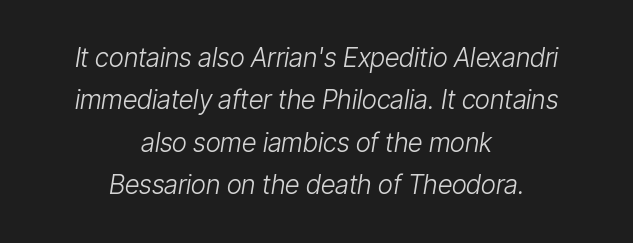
Horizontal bands of white between lines are of average thickness. In CSS terms this would be text-align: center. Nothing heavy about these letters — not bold at all. This rendering leaves character spacing at its baseline value. Rule under the text: the space is simply empty. Designer's note — italics engaged.
